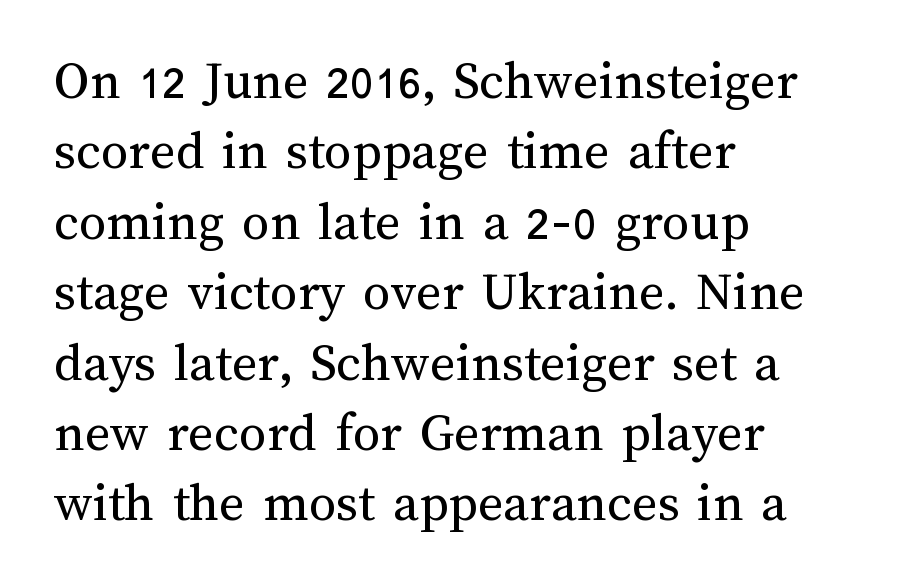
{"italic": "no", "bold": "no", "weight": "regular", "width": "normal", "stroke_contrast": "medium", "x_height": "medium", "monospaced": "no", "underline": "no", "align": "left", "line_spacing": "normal", "line_spacing_ratio": 1.28, "letter_spacing": "normal", "letter_spacing_em": 0.0, "glyph_px": 55}
